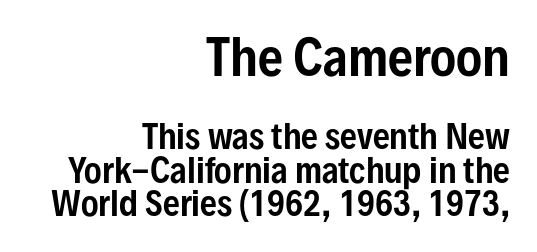
Serif or sans? Sans — the stroke terminals are bare. The passage is arranged like a letterhead date or caption credit — flush right. Short note: letters normally spaced. Typesetter's note — upper block bumped up in size, lower block left smaller. The specimen reads as upright at a glance. Honestly, the rows look squashed on top of each other.
